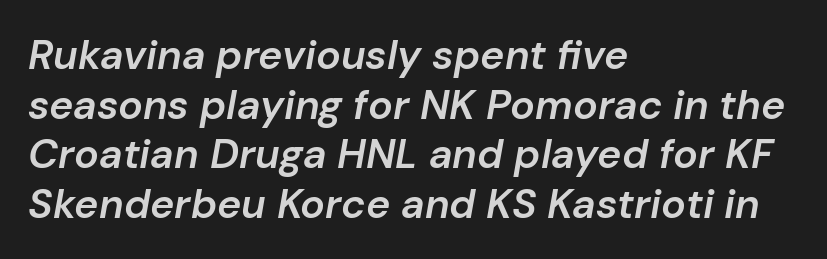
{"italic": "yes", "lean": "right", "slant_degrees": 10, "bold": "semi", "weight": "semibold", "width": "normal", "stroke_contrast": "low", "x_height": "medium", "monospaced": "no", "underline": "no", "align": "left", "line_spacing_ratio": 1.21, "letter_spacing": "normal", "letter_spacing_em": 0.0, "glyph_px": 41}
